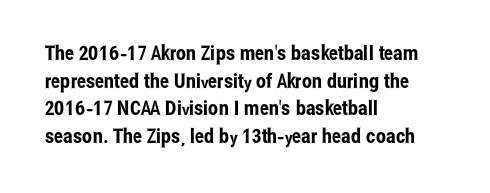
The block of text has a typical density, with ordinary space between rows. The letters stand straight up with perfectly vertical stems. Line starts are locked; line ends wander. Between one letter and the next there's only the usual sliver of space. Type without underlining.
